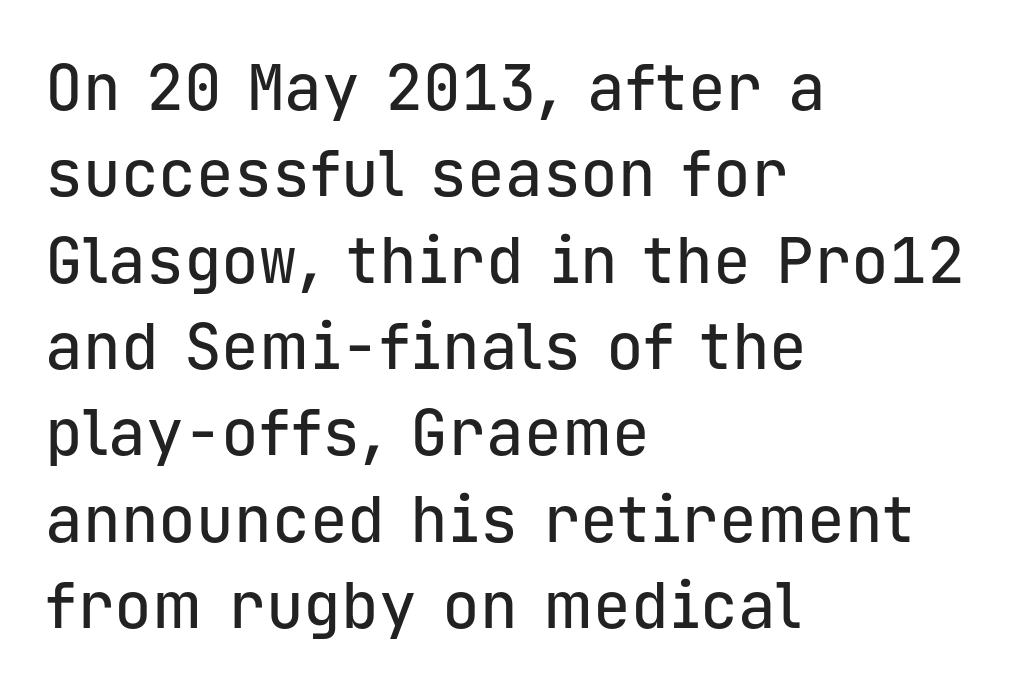
Q: Is the text italic (slanted)? A: No, it is upright.
Q: Is the typeface a serif or a sans-serif typeface? A: Sans-serif.
Q: Is the text underlined? A: No.
Q: How is the paragraph aligned? A: Left-aligned.
Q: Is the spacing between letters normal or unusually wide? A: Normal.
Q: Is the spacing between lines tight, normal or loose? A: Normal.
Q: Width (condensed, normal, or wide)? A: Normal.
Q: Stroke contrast? A: Low.
Q: x-height? A: Medium.
Q: Monospaced? A: Yes.
